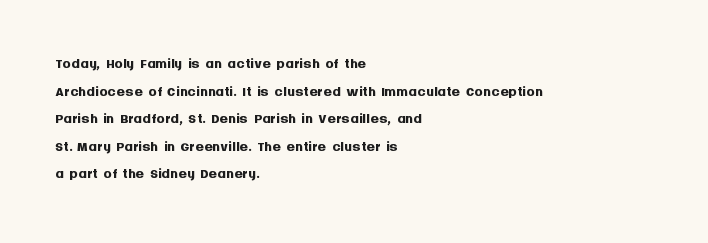
The image shows 21 px bold type, upright; set left-aligned, normal line spacing (1.31x), normal letter spacing, not underlined.
